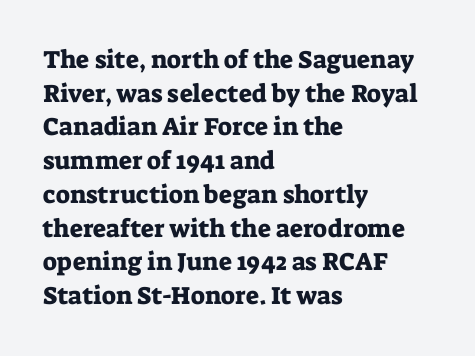
The image shows 25 px text type, upright; set left-aligned, normal line spacing (1.35x), normal letter spacing, not underlined.
